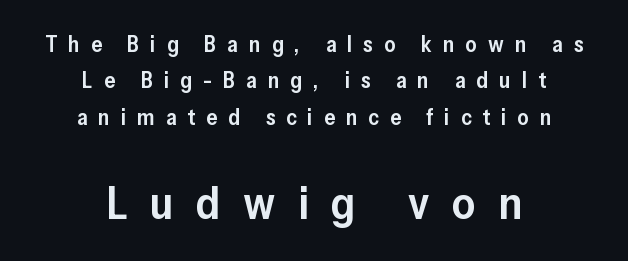
The image shows 45 px semibold sans-serif type, upright; set centered, normal line spacing (1.65x), unusually wide letter spacing (+0.5 em), not underlined; the second (bottom) block is 2.05x larger; low stroke contrast and a medium x-height.
